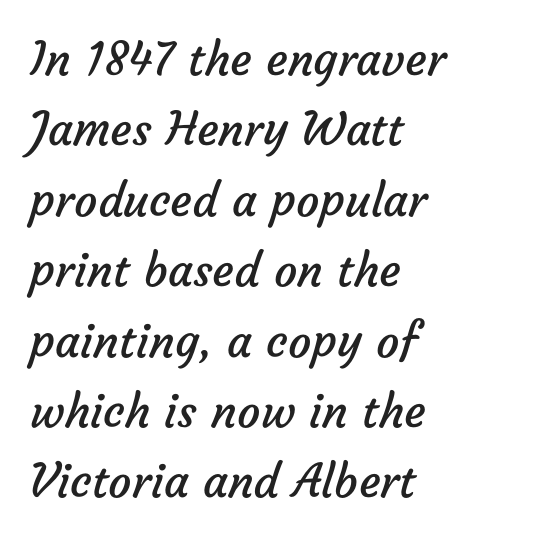
{"serif": "no", "bold": "no", "weight": "regular", "width": "normal", "stroke_contrast": "low", "x_height": "medium", "monospaced": "no", "underline": "no", "align": "left", "line_spacing": "normal", "line_spacing_ratio": 1.53, "letter_spacing": "normal", "letter_spacing_em": 0.0, "glyph_px": 46}
